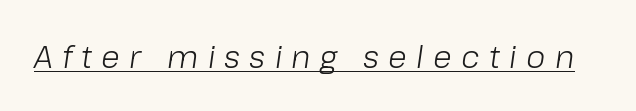
{"italic": "yes", "lean": "right", "slant_degrees": 8, "bold": "no", "weight": "light", "width": "normal", "stroke_contrast": "low", "x_height": "medium", "monospaced": "no", "underline": "yes", "letter_spacing": "wide", "letter_spacing_em": 0.3, "glyph_px": 31}
